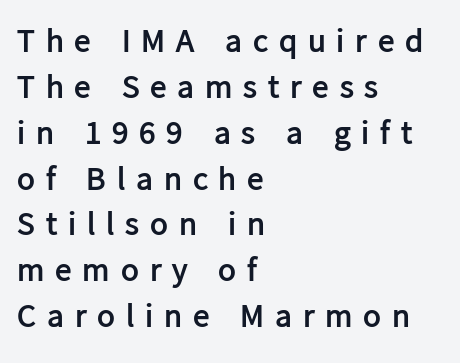
Font category for this specimen: sans-serif. The rendering uses a moderate line-height, typical for paragraphs. No word sits above an underline. Rendered with straight, roman letterforms. Is this a fixed-width face? No — the glyphs have proportional, varying widths.
